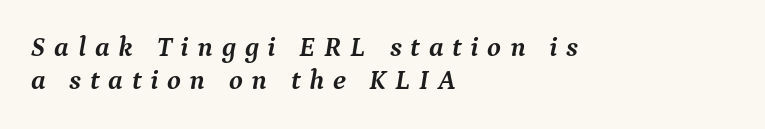
Q: Is the text bold? A: Yes.
Q: Is the text italic (slanted)? A: Yes, it leans right by about 9 degrees.
Q: Is the typeface a serif or a sans-serif typeface? A: Serif.
Q: Is the text underlined? A: No.
Q: How is the paragraph aligned? A: Left-aligned.
Q: Is the spacing between letters normal or unusually wide? A: Unusually wide.
Q: Width (condensed, normal, or wide)? A: Normal.
Q: Stroke contrast? A: Medium.
Q: x-height? A: Medium.
Q: Monospaced? A: No.
